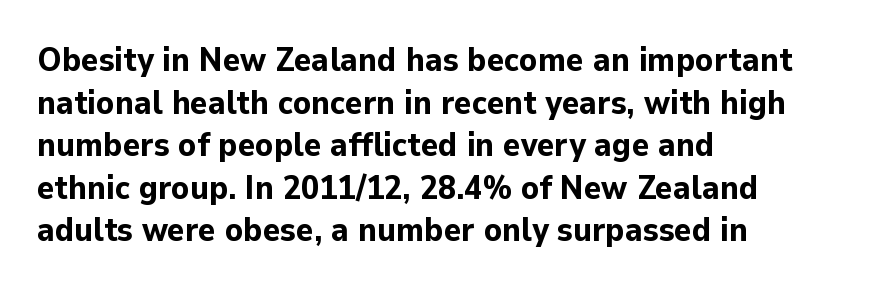
Characters remain perfectly vertical along every line. Observe the ordinary spacing: letters are neighbours, not strangers. Bold? Absolutely — the strokes are thick and heavy. In terms of letterform style, serifs are entirely absent. These lines are set flush left with a ragged right edge.
